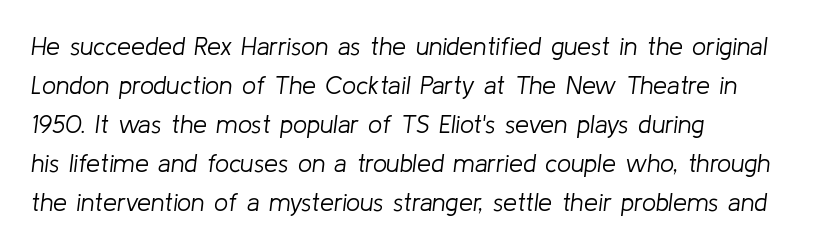
Q: Is the text bold? A: No.
Q: Is the text italic (slanted)? A: Yes, it leans right by about 8 degrees.
Q: Is the text underlined? A: No.
Q: How is the paragraph aligned? A: Left-aligned.
Q: Is the spacing between letters normal or unusually wide? A: Normal.
Q: Is the spacing between lines tight, normal or loose? A: Normal.
